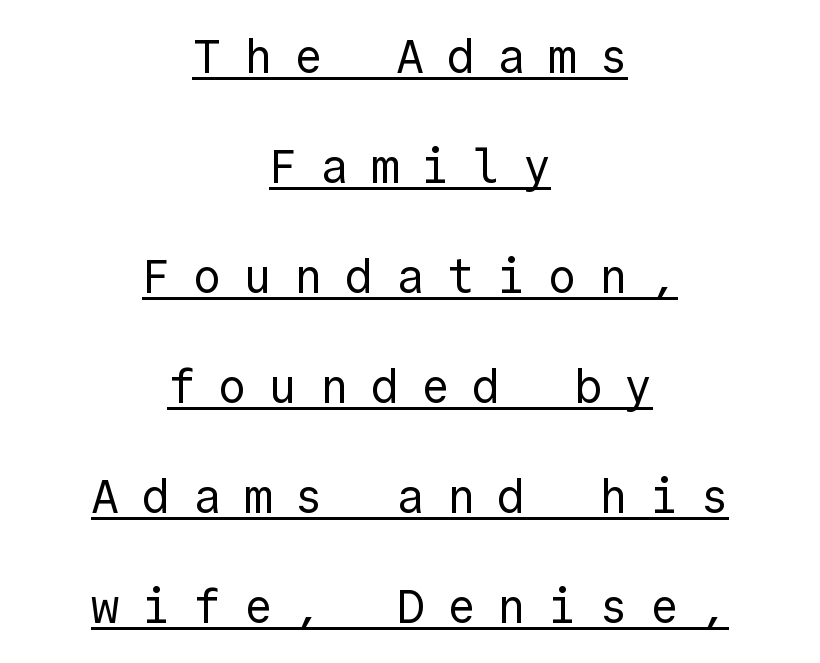
Q: Is the text bold? A: No.
Q: Is the text italic (slanted)? A: No, it is upright.
Q: Is the typeface a serif or a sans-serif typeface? A: Sans-serif.
Q: Is the text underlined? A: Yes.
Q: How is the paragraph aligned? A: Centered.
Q: Is the spacing between letters normal or unusually wide? A: Unusually wide.
Q: Is the spacing between lines tight, normal or loose? A: Loose.
Q: Width (condensed, normal, or wide)? A: Normal.
Q: x-height? A: Medium.
Q: Monospaced? A: Yes.
